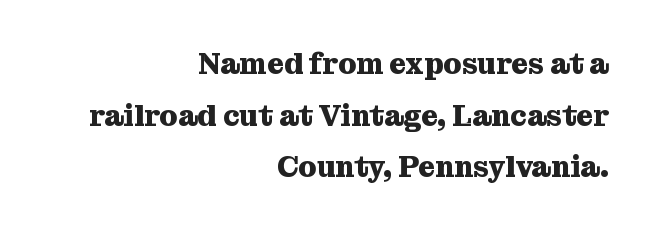
The image shows 29 px heavy serif type, upright; set right-aligned, line spacing 1.78x, normal letter spacing, not underlined; medium stroke contrast and a medium x-height.
